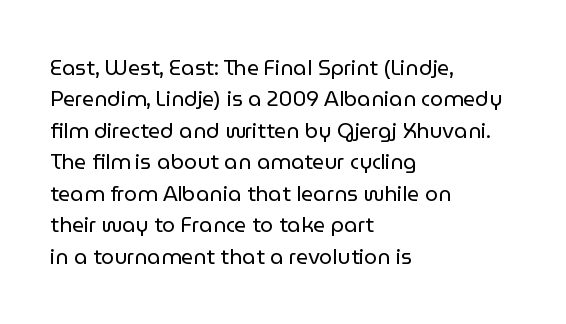
Each row of text sits above clean, open space. Italic? Not at all — the glyphs are vertical. Typeset ragged right — the left edge is the straight one. Each word holds together tightly as a unit, with standard inter-letter gaps. Interline gaps are of average width in this sample.
